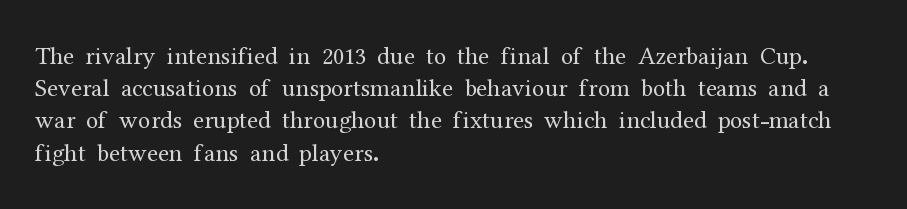
{"italic": "no", "bold": "no", "underline": "no", "align": "left", "line_spacing": "normal", "line_spacing_ratio": 1.29, "letter_spacing": "normal", "letter_spacing_em": 0.0, "glyph_px": 25}
